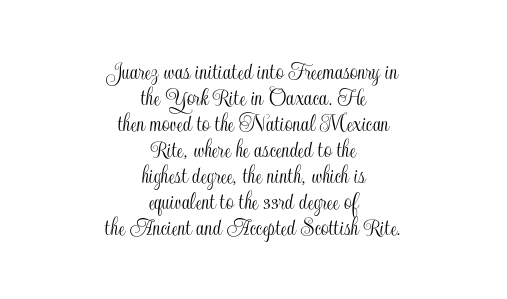
{"underline": "no", "align": "center", "line_spacing": "tight", "line_spacing_ratio": 0.96, "letter_spacing": "normal", "letter_spacing_em": 0.0, "glyph_px": 27}
